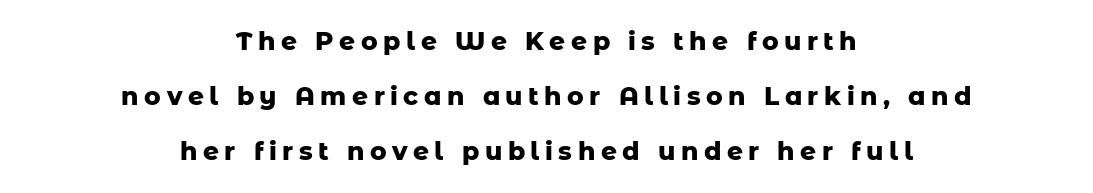
The letters are spread apart with noticeably loose tracking. The typesetting leans heavy: a genuine bold. Check under the words: just untouched page. Nope, not italic — everything's standing straight. Rows of type keep a wide berth in the vertical direction.
